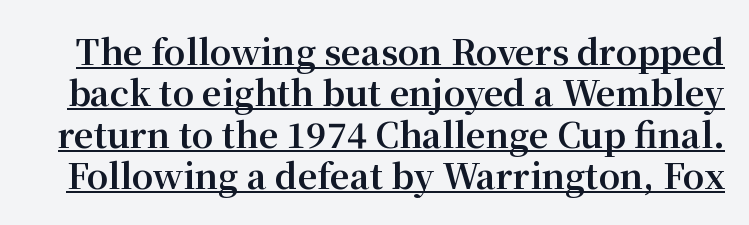
Does the type have serifs? Yes, each stem ends in a small foot. Looks like someone drew a line under every word here. The rendering uses a bold face; every stroke is thick and dark. Nothing unusual about the tracking: characters are spaced as the font intends. Ordinary non-slanted type is in use.
